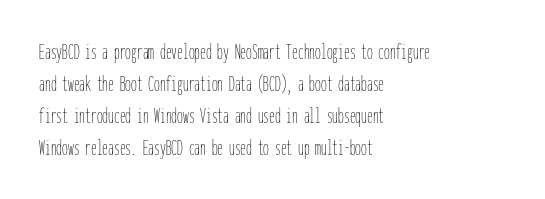
{"italic": "no", "bold": "no", "underline": "no", "align": "left", "line_spacing": "normal", "line_spacing_ratio": 1.39, "letter_spacing": "normal", "letter_spacing_em": 0.0, "glyph_px": 23}
